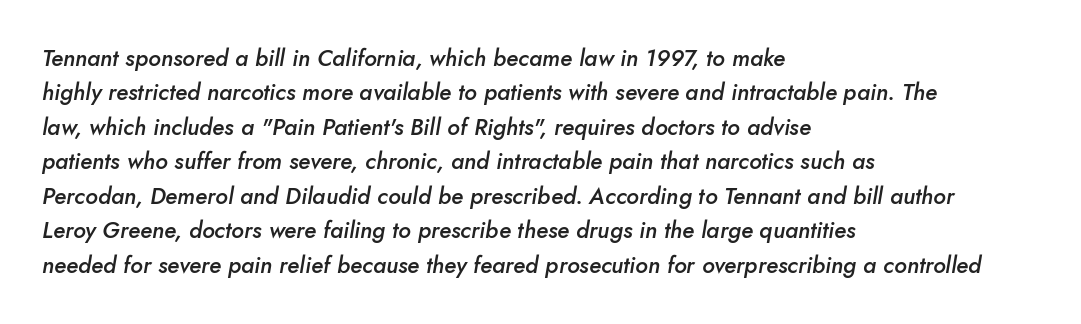
Normally led — the rows are evenly, conventionally spaced. Spacing between characters is what you'd get straight out of the box. Quick note: underline off. The text block is weighted toward the left margin, trailing off unevenly rightward. A typesetter would mark this as italic.
